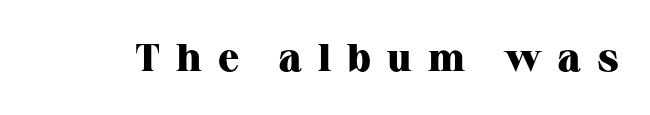
Any mark beneath the type? The region is blank. The letters stand straight up with perfectly vertical stems. Plenty of ink on the page — the face is bold. This is serif lettering, the kind often seen in printed books. This rendering widens character spacing well past its baseline value.
